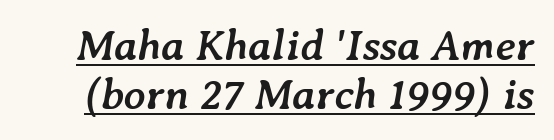
The image shows 43 px semibold type, italic (leaning right); set tight line spacing (1.15x), normal letter spacing, underlined; low stroke contrast and a medium x-height.
